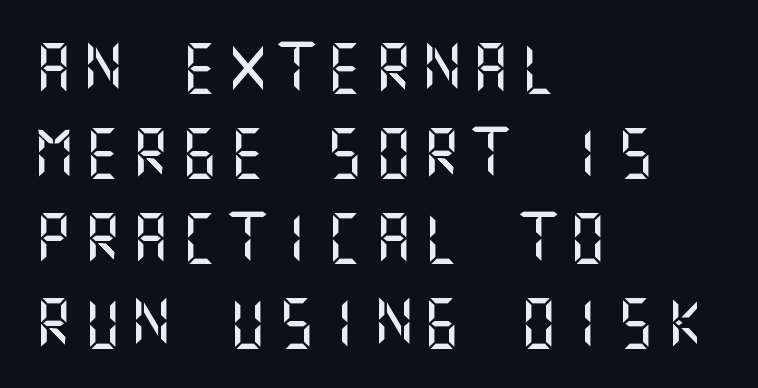
{"serif": "no", "italic": "no", "width": "normal", "stroke_contrast": "medium", "x_height": "large", "underline": "no", "align": "left", "line_spacing": "normal", "line_spacing_ratio": 1.7, "glyph_px": 50}
